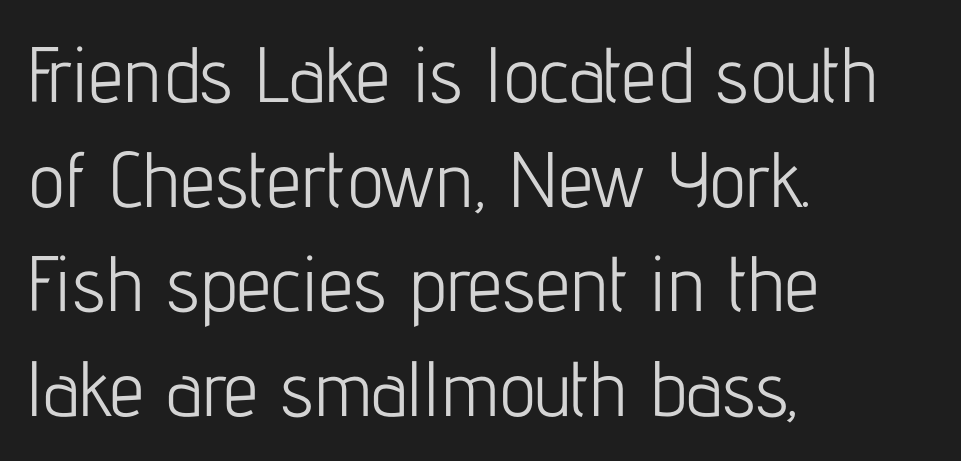
A typesetter would call this zero additional tracking. Horizontal alignment here is leftward, the default for most running prose. This sample uses a sans-serif face. The letters look calm and open, with moderate or lighter stems. A normal amount of white space separates one row of letters from the next. The rendering uses natural spacing where letterforms have individual widths.
